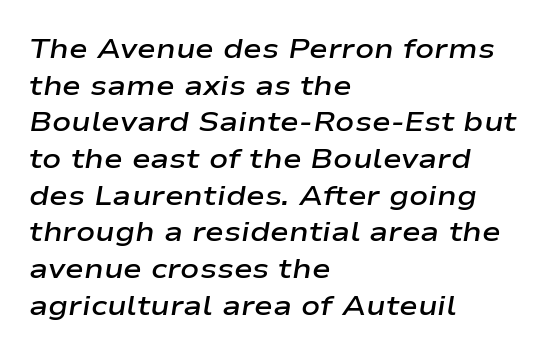
Vertical spacing — default. Where is the straight margin? On the left. A clean baseline with only descenders dipping below it. The face used here is a semibold: visibly heavier than regular, lighter than bold. Each letter keeps its own natural width here, so spacing adapts to shape.
